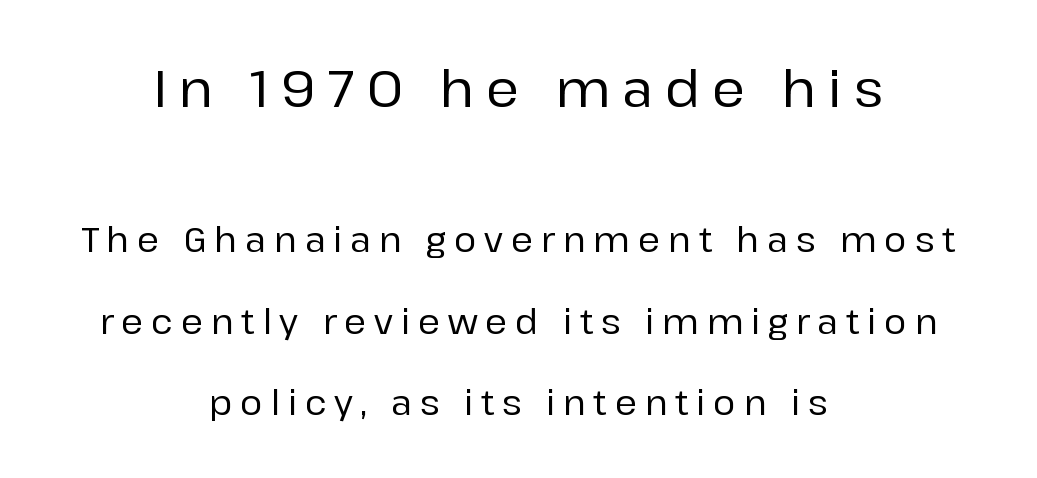
Q: Is the text italic (slanted)? A: No, it is upright.
Q: Is the typeface a serif or a sans-serif typeface? A: Sans-serif.
Q: Is the text underlined? A: No.
Q: How is the paragraph aligned? A: Centered.
Q: Is the spacing between letters normal or unusually wide? A: Unusually wide.
Q: Is the spacing between lines tight, normal or loose? A: Loose.
Q: Which block of text is set in a larger size, the first (top) or the second (bottom)? A: The first (top) one.
Q: Width (condensed, normal, or wide)? A: Normal.
Q: Stroke contrast? A: Low.
Q: x-height? A: Medium.
Q: Monospaced? A: No.
